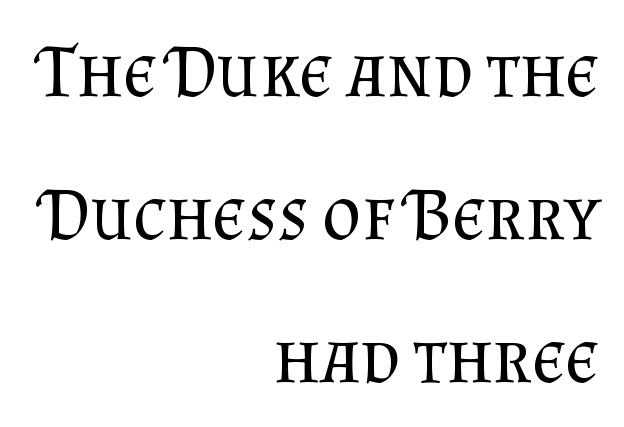
{"serif": "yes", "italic": "no", "bold": "no", "weight": "regular", "width": "normal", "stroke_contrast": "medium", "x_height": "small", "monospaced": "no", "underline": "no", "align": "right", "line_spacing": "loose", "line_spacing_ratio": 1.91, "letter_spacing": "normal", "letter_spacing_em": 0.0, "glyph_px": 75}
